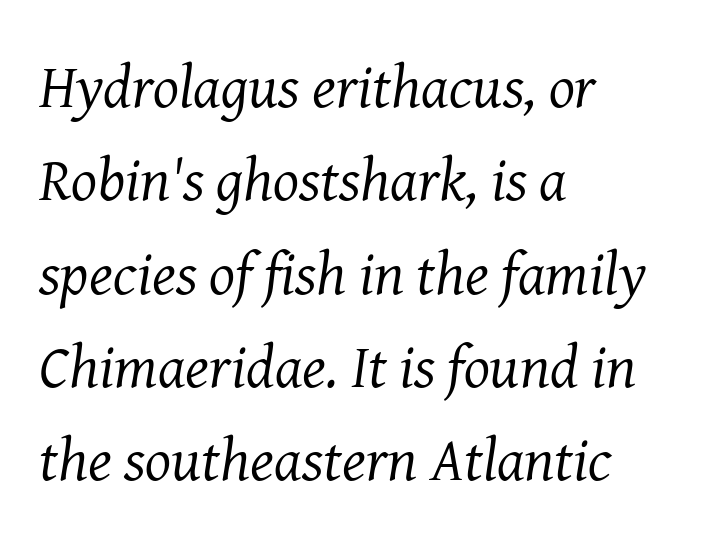
The image shows 61 px regular-weight serif type, italic (leaning right); set left-aligned, normal line spacing (1.53x), normal letter spacing, not underlined; medium stroke contrast and a medium x-height.
